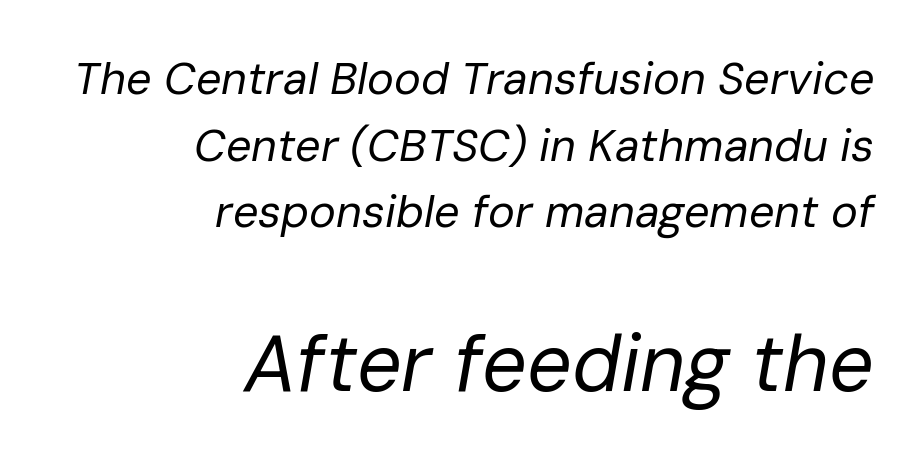
{"italic": "yes", "lean": "right", "slant_degrees": 10, "bold": "no", "weight": "regular", "width": "normal", "stroke_contrast": "low", "x_height": "medium", "monospaced": "no", "underline": "no", "align": "right", "line_spacing": "normal", "line_spacing_ratio": 1.48, "letter_spacing": "normal", "letter_spacing_em": 0.0, "larger_block": "second", "size_ratio": 1.76, "glyph_px": 79}
